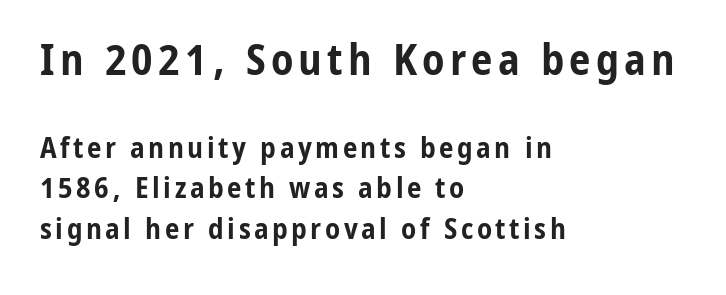
Q: Is the text bold? A: Yes.
Q: Is the text italic (slanted)? A: No, it is upright.
Q: Is the typeface a serif or a sans-serif typeface? A: Sans-serif.
Q: Is the text underlined? A: No.
Q: How is the paragraph aligned? A: Left-aligned.
Q: Is the spacing between lines tight, normal or loose? A: Normal.
Q: Which block of text is set in a larger size, the first (top) or the second (bottom)? A: The first (top) one.
Q: Width (condensed, normal, or wide)? A: Condensed.
Q: Stroke contrast? A: Low.
Q: x-height? A: Medium.
Q: Monospaced? A: No.
